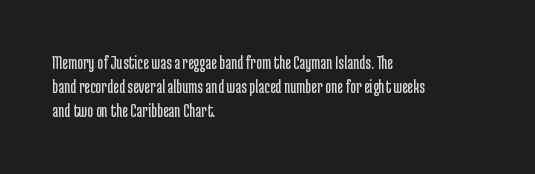
{"italic": "no", "bold": "no", "underline": "no", "align": "left", "line_spacing_ratio": 1.21, "letter_spacing": "normal", "letter_spacing_em": 0.0, "glyph_px": 20}
